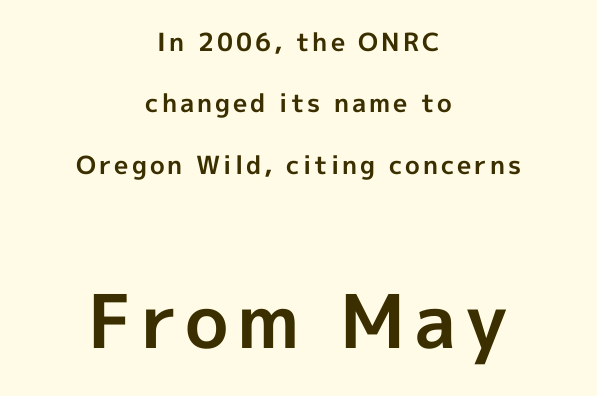
{"serif": "no", "italic": "no", "bold": "yes", "weight": "bold", "width": "normal", "x_height": "medium", "monospaced": "no", "underline": "no", "align": "center", "line_spacing": "loose", "line_spacing_ratio": 2.46, "larger_block": "second", "size_ratio": 2.96, "glyph_px": 74}
